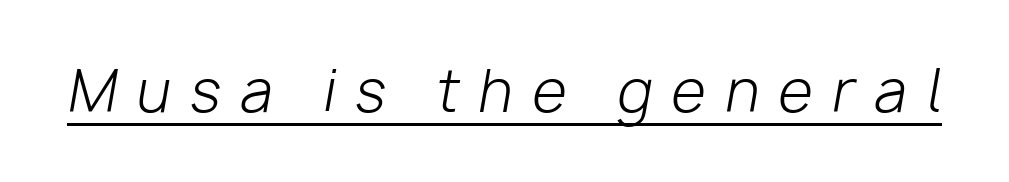
Q: Is the text bold? A: No.
Q: Is the text italic (slanted)? A: Yes, it leans right by about 10 degrees.
Q: Is the text underlined? A: Yes.
Q: Is the spacing between letters normal or unusually wide? A: Unusually wide.
Q: Width (condensed, normal, or wide)? A: Normal.
Q: Stroke contrast? A: Low.
Q: x-height? A: Medium.
Q: Monospaced? A: No.
